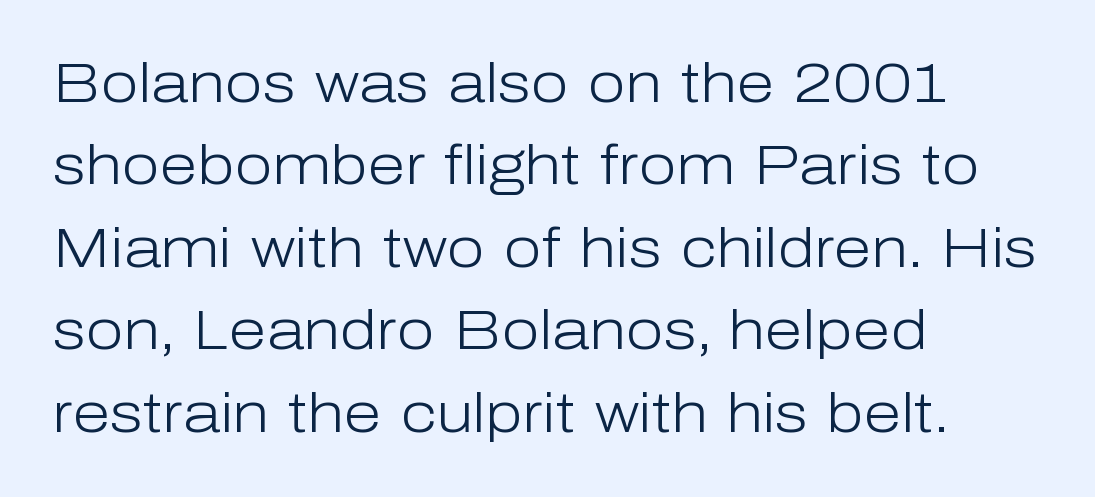
Q: Is the text bold? A: No.
Q: Is the text italic (slanted)? A: No, it is upright.
Q: Is the typeface a serif or a sans-serif typeface? A: Sans-serif.
Q: Is the text underlined? A: No.
Q: How is the paragraph aligned? A: Left-aligned.
Q: Is the spacing between letters normal or unusually wide? A: Normal.
Q: Is the spacing between lines tight, normal or loose? A: Normal.
Q: Width (condensed, normal, or wide)? A: Normal.
Q: Stroke contrast? A: Low.
Q: x-height? A: Medium.
Q: Monospaced? A: No.
